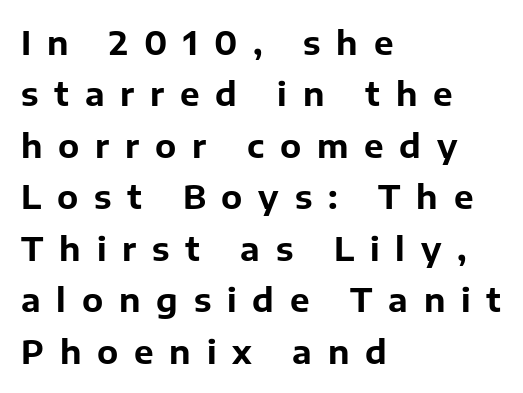
Q: Is the text bold? A: Yes.
Q: Is the text italic (slanted)? A: No, it is upright.
Q: Is the typeface a serif or a sans-serif typeface? A: Sans-serif.
Q: Is the text underlined? A: No.
Q: How is the paragraph aligned? A: Left-aligned.
Q: Is the spacing between letters normal or unusually wide? A: Unusually wide.
Q: Is the spacing between lines tight, normal or loose? A: Normal.
Q: Width (condensed, normal, or wide)? A: Normal.
Q: Stroke contrast? A: Low.
Q: x-height? A: Medium.
Q: Monospaced? A: No.
